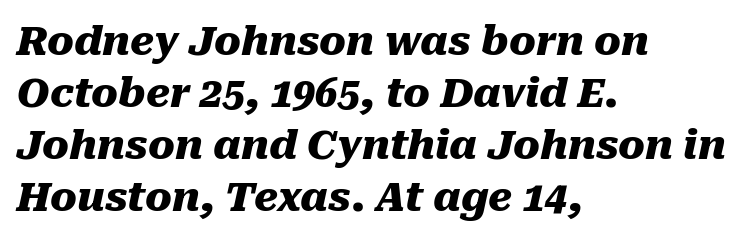
{"italic": "yes", "lean": "right", "slant_degrees": 10, "bold": "yes", "weight": "heavy", "width": "normal", "stroke_contrast": "medium", "x_height": "medium", "monospaced": "no", "underline": "no", "align": "left", "line_spacing": "normal", "line_spacing_ratio": 1.3, "letter_spacing": "normal", "letter_spacing_em": 0.0, "glyph_px": 40}
